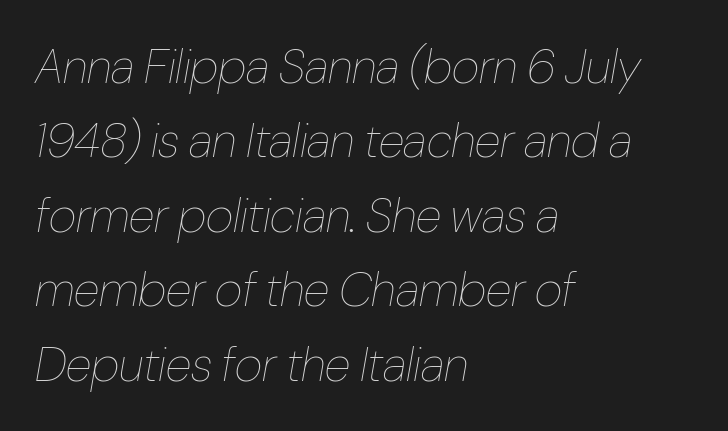
Q: Is the text bold? A: No.
Q: Is the text italic (slanted)? A: Yes, it leans right by about 10 degrees.
Q: Is the text underlined? A: No.
Q: How is the paragraph aligned? A: Left-aligned.
Q: Is the spacing between letters normal or unusually wide? A: Normal.
Q: Is the spacing between lines tight, normal or loose? A: Normal.
Q: Width (condensed, normal, or wide)? A: Condensed.
Q: Stroke contrast? A: Low.
Q: x-height? A: Medium.
Q: Monospaced? A: No.
